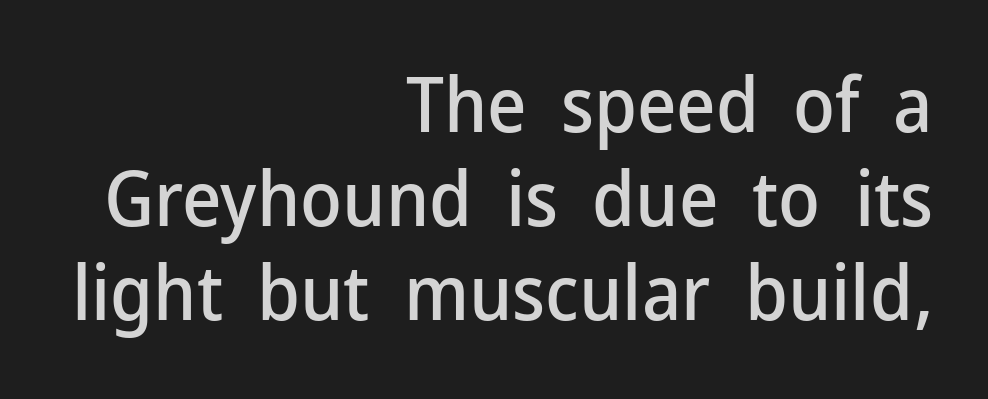
Spacing verdict: proportional, widths tailored to each character. The strip under each line holds only bare page. Does the lettering tilt? It doesn't — this is upright. This rendering leaves character spacing at its baseline value. Caption: multi-line text, flush right, ragged left. Each letter's strokes conclude bluntly, with no projecting serifs.
